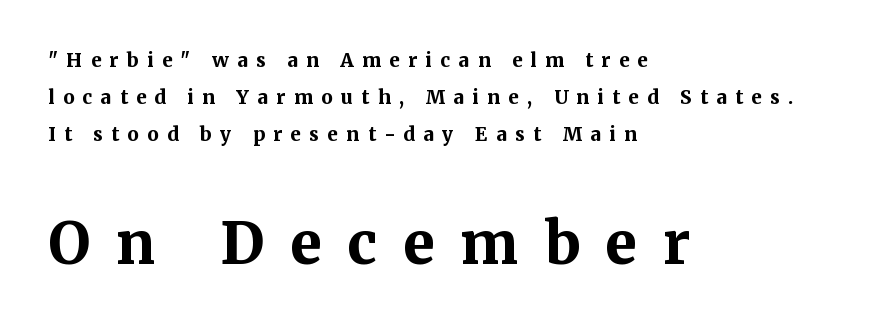
The image shows 58 px bold serif type, upright; set left-aligned, loose line spacing (1.96x), unusually wide letter spacing (+0.44 em), not underlined; the second (bottom) block is 3.05x larger; medium stroke contrast and a medium x-height.
